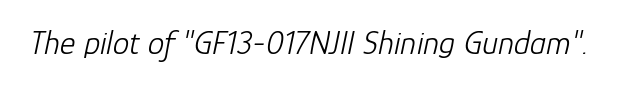
{"italic": "yes", "lean": "right", "slant_degrees": 12, "bold": "no", "weight": "light", "width": "normal", "stroke_contrast": "low", "x_height": "medium", "monospaced": "no", "underline": "no", "letter_spacing": "normal", "letter_spacing_em": 0.0, "glyph_px": 33}
